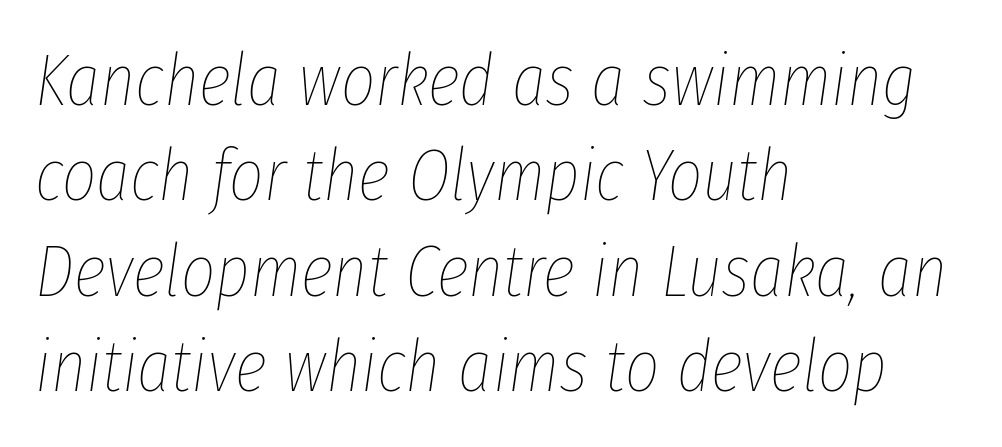
Q: Is the text bold? A: No.
Q: Is the text italic (slanted)? A: Yes, it leans right by about 8 degrees.
Q: Is the text underlined? A: No.
Q: How is the paragraph aligned? A: Left-aligned.
Q: Is the spacing between letters normal or unusually wide? A: Normal.
Q: Is the spacing between lines tight, normal or loose? A: Normal.
Q: Width (condensed, normal, or wide)? A: Condensed.
Q: Stroke contrast? A: Low.
Q: x-height? A: Medium.
Q: Monospaced? A: No.
